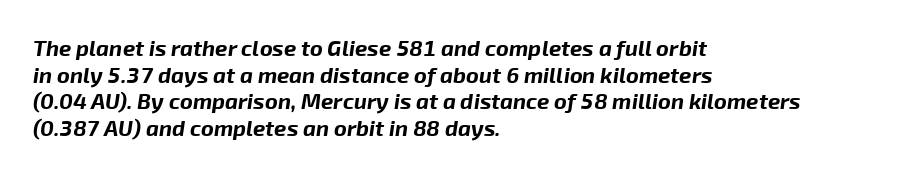
The image shows 22 px bold type, italic (leaning right); set left-aligned, line spacing 1.21x, normal letter spacing, not underlined.
